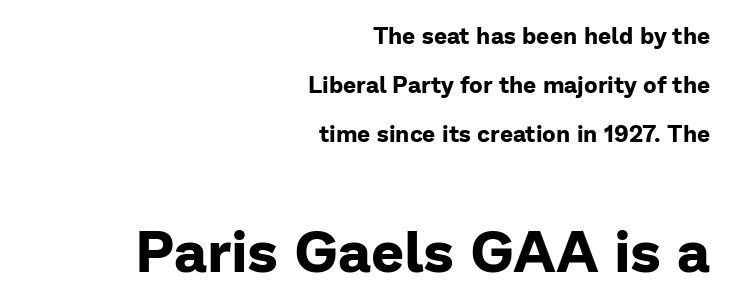
{"serif": "no", "italic": "no", "bold": "yes", "weight": "bold", "width": "normal", "stroke_contrast": "low", "x_height": "medium", "monospaced": "no", "underline": "no", "align": "right", "line_spacing": "loose", "line_spacing_ratio": 2.12, "letter_spacing": "normal", "letter_spacing_em": 0.0, "larger_block": "second", "size_ratio": 2.52, "glyph_px": 58}
